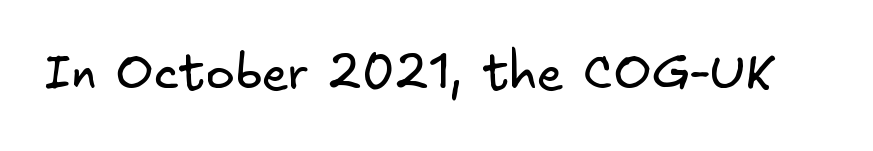
The image shows 49 px regular-weight sans-serif type; set normal letter spacing, not underlined; low stroke contrast and a small x-height.
